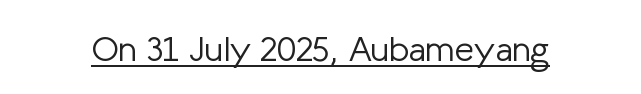
The image shows 35 px light sans-serif type, upright; set normal letter spacing, underlined; low stroke contrast and a medium x-height.
